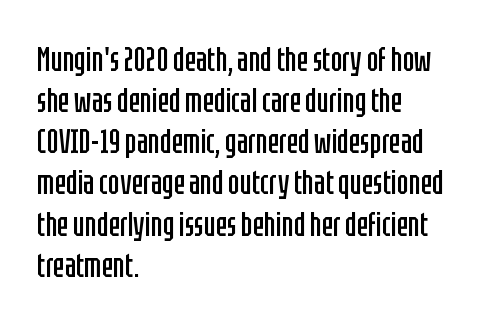
{"serif": "no", "italic": "no", "bold": "no", "weight": "regular", "width": "condensed", "stroke_contrast": "low", "x_height": "large", "monospaced": "no", "underline": "no", "align": "left", "line_spacing_ratio": 1.21, "letter_spacing": "normal", "letter_spacing_em": 0.0, "glyph_px": 34}
